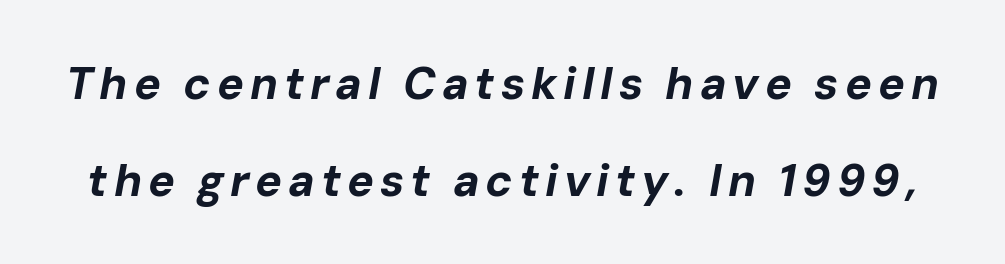
The image shows 45 px bold type, italic (leaning right); set loose line spacing (2.15x), not underlined; low stroke contrast and a medium x-height.
